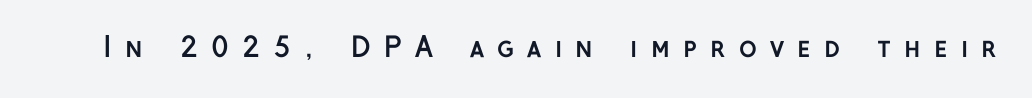
{"italic": "no", "bold": "yes", "underline": "no", "letter_spacing": "wide", "letter_spacing_em": 0.49, "glyph_px": 27}
